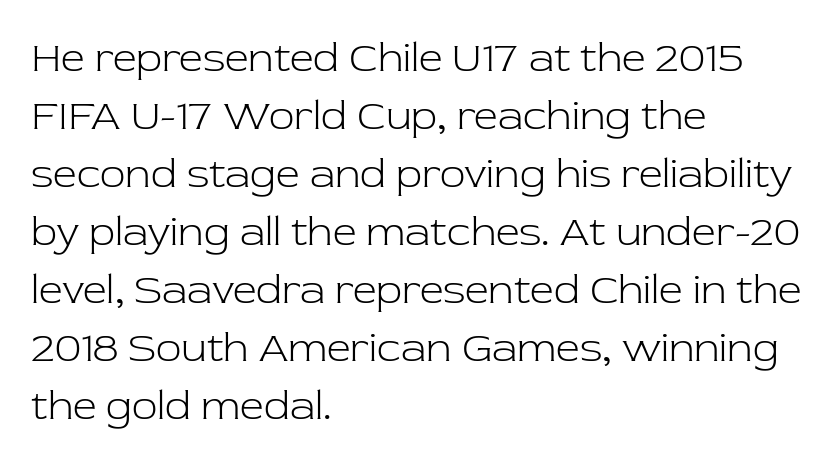
The image shows 42 px light serif type, upright; set left-aligned, normal line spacing (1.38x), normal letter spacing, not underlined; low stroke contrast and a medium x-height.
